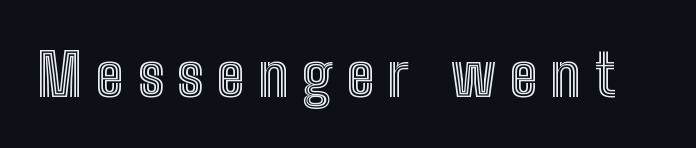
The image shows 59 px condensed type, upright; set unusually wide letter spacing (+0.24 em), not underlined; a medium x-height.
